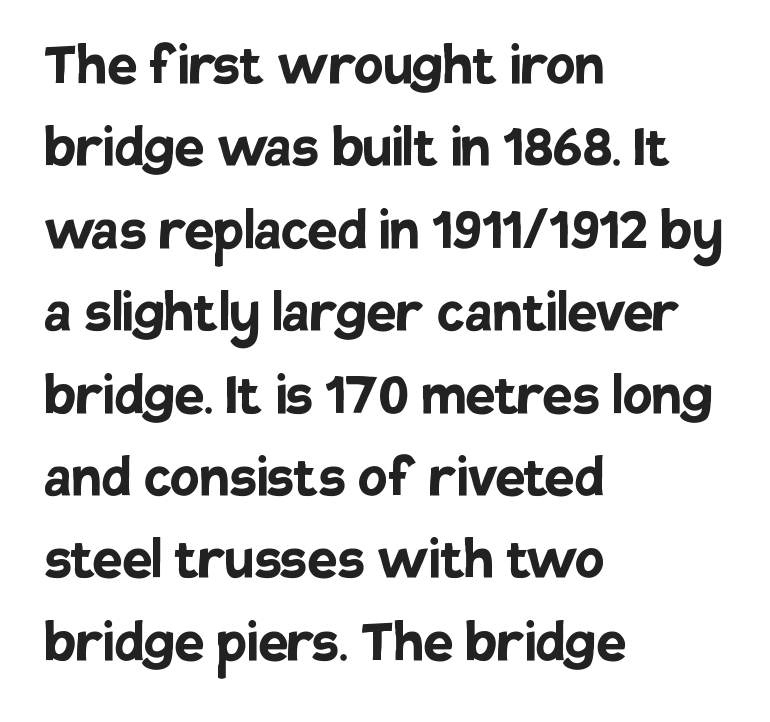
Q: Is the text bold? A: Yes.
Q: Is the text italic (slanted)? A: No, it is upright.
Q: Is the typeface a serif or a sans-serif typeface? A: Sans-serif.
Q: Is the text underlined? A: No.
Q: How is the paragraph aligned? A: Left-aligned.
Q: Is the spacing between letters normal or unusually wide? A: Normal.
Q: Width (condensed, normal, or wide)? A: Normal.
Q: Stroke contrast? A: Low.
Q: x-height? A: Large.
Q: Monospaced? A: No.
